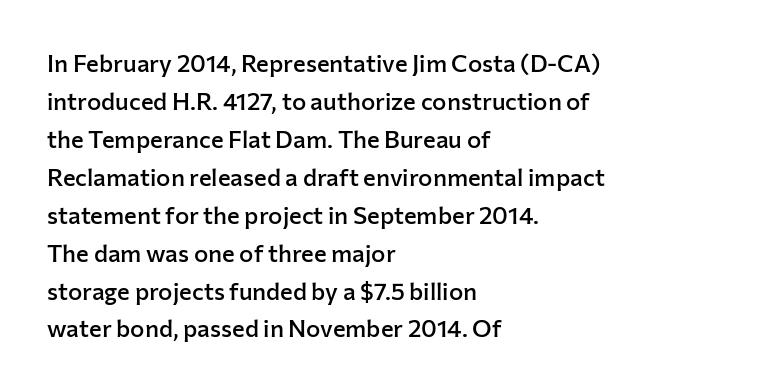
Q: Is the text bold? A: Semi-bold.
Q: Is the text italic (slanted)? A: No, it is upright.
Q: Is the text underlined? A: No.
Q: How is the paragraph aligned? A: Left-aligned.
Q: Is the spacing between letters normal or unusually wide? A: Normal.
Q: Is the spacing between lines tight, normal or loose? A: Normal.
